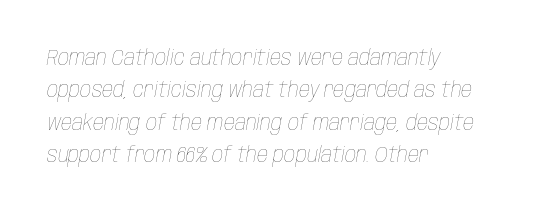
Q: Is the text bold? A: No.
Q: Is the text italic (slanted)? A: Yes, it leans right by about 10 degrees.
Q: Is the text underlined? A: No.
Q: How is the paragraph aligned? A: Left-aligned.
Q: Is the spacing between letters normal or unusually wide? A: Normal.
Q: Is the spacing between lines tight, normal or loose? A: Normal.
